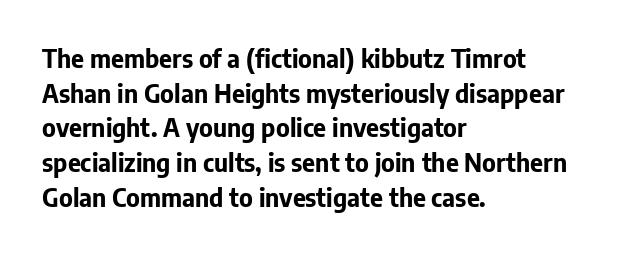
Q: Is the text bold? A: Yes.
Q: Is the text italic (slanted)? A: No, it is upright.
Q: Is the text underlined? A: No.
Q: How is the paragraph aligned? A: Left-aligned.
Q: Is the spacing between letters normal or unusually wide? A: Normal.
Q: Is the spacing between lines tight, normal or loose? A: Normal.
